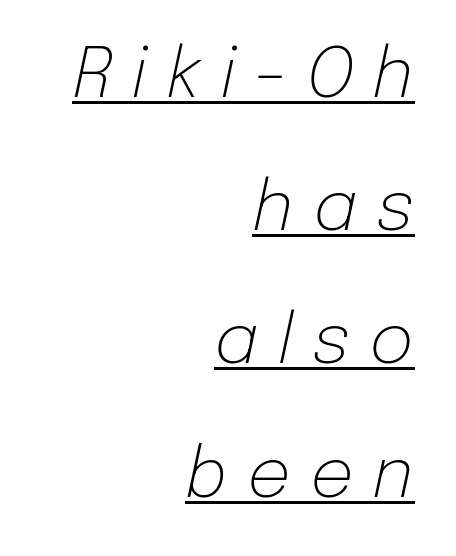
Q: Is the text bold? A: No.
Q: Is the text italic (slanted)? A: Yes, it leans right by about 12 degrees.
Q: Is the text underlined? A: Yes.
Q: How is the paragraph aligned? A: Right-aligned.
Q: Is the spacing between letters normal or unusually wide? A: Unusually wide.
Q: Is the spacing between lines tight, normal or loose? A: Loose.
Q: Width (condensed, normal, or wide)? A: Normal.
Q: Stroke contrast? A: Low.
Q: x-height? A: Medium.
Q: Monospaced? A: No.
